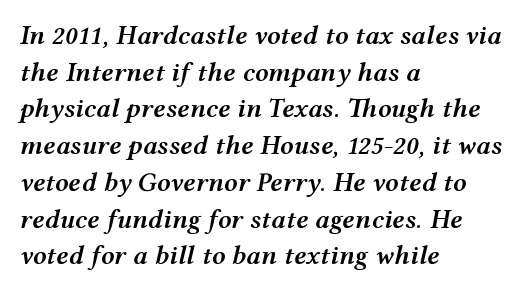
Q: Is the text bold? A: Semi-bold.
Q: Is the text italic (slanted)? A: Yes, it leans right by about 12 degrees.
Q: Is the text underlined? A: No.
Q: How is the paragraph aligned? A: Left-aligned.
Q: Is the spacing between letters normal or unusually wide? A: Normal.
Q: Is the spacing between lines tight, normal or loose? A: Normal.
